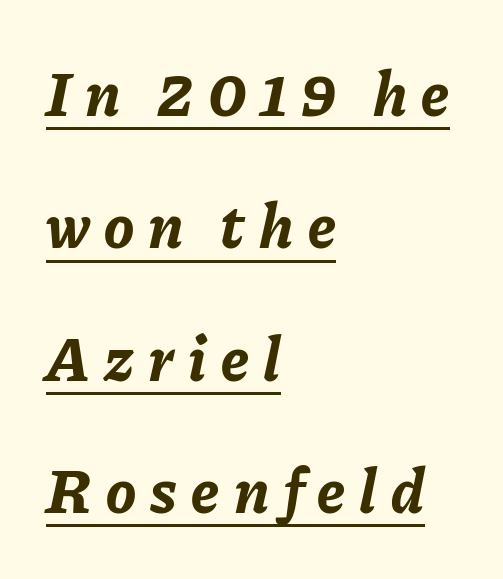
Q: Is the text bold? A: Yes.
Q: Is the text italic (slanted)? A: Yes, it leans right by about 11 degrees.
Q: Is the text underlined? A: Yes.
Q: How is the paragraph aligned? A: Left-aligned.
Q: Is the spacing between letters normal or unusually wide? A: Unusually wide.
Q: Is the spacing between lines tight, normal or loose? A: Loose.
Q: Width (condensed, normal, or wide)? A: Normal.
Q: Stroke contrast? A: Low.
Q: x-height? A: Medium.
Q: Monospaced? A: No.
